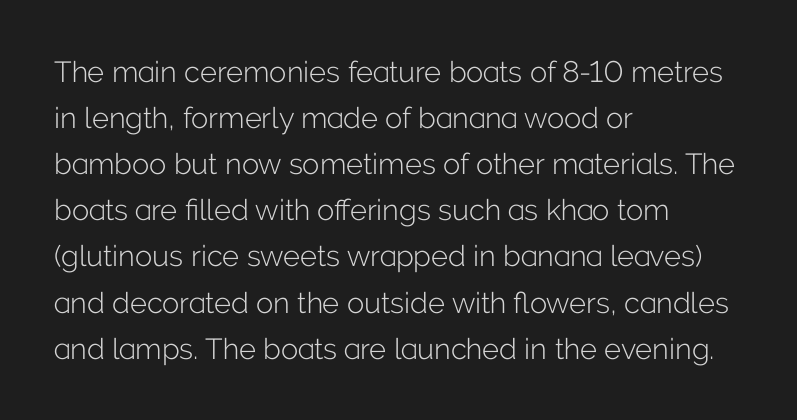
Compared with typical paragraphs, the rows here are spaced about the same. A clean baseline with only descenders dipping below it. You could not count columns in this text — the font is proportionally spaced. In terms of posture, this sample is upright. This is sans-serif lettering, the kind often seen on screens and signage.
